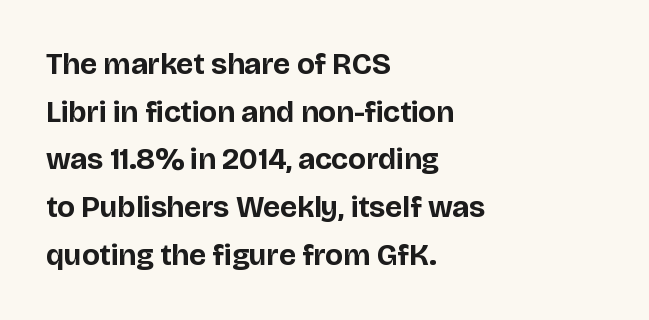
Q: Is the text bold? A: Yes.
Q: Is the text italic (slanted)? A: No, it is upright.
Q: Is the typeface a serif or a sans-serif typeface? A: Sans-serif.
Q: Is the text underlined? A: No.
Q: How is the paragraph aligned? A: Left-aligned.
Q: Is the spacing between letters normal or unusually wide? A: Normal.
Q: Is the spacing between lines tight, normal or loose? A: Normal.
Q: Width (condensed, normal, or wide)? A: Normal.
Q: Stroke contrast? A: Low.
Q: x-height? A: Large.
Q: Monospaced? A: No.
